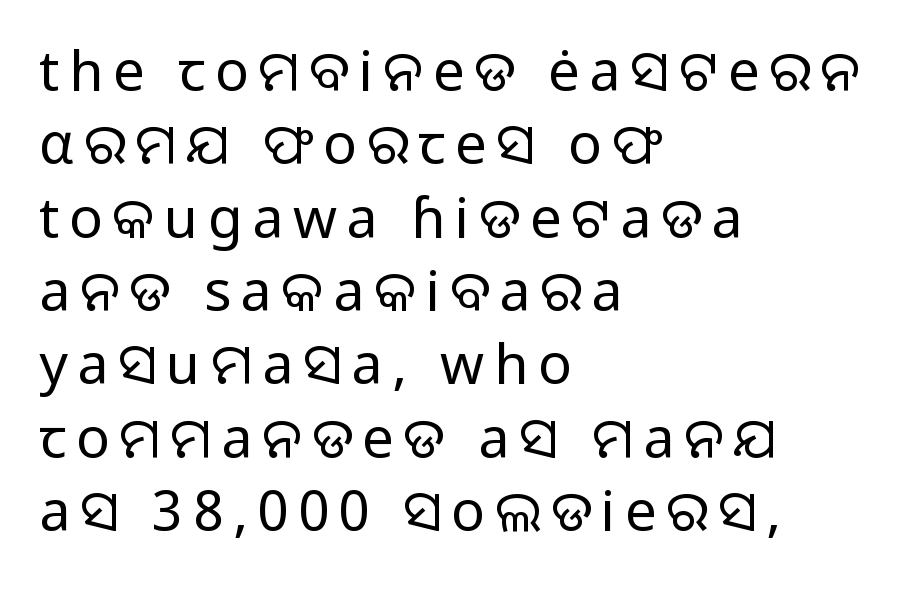
Compared with a typical body face, this is equally light or lighter still. Character widths vary here, with narrow letters taking less room than wide ones. This block has exactly the height ordinary leading produces. The baseline area is clear. If you drew a ruler down the left edge, every line would touch it.
